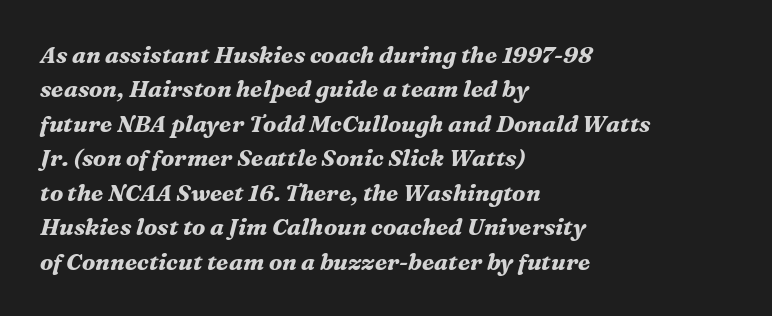
The image shows 23 px bold type, italic (leaning right); set left-aligned, normal line spacing (1.5x), normal letter spacing, not underlined.
